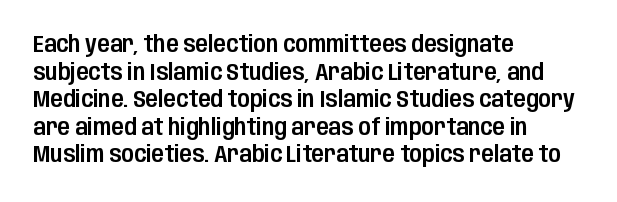
{"italic": "no", "underline": "no", "align": "left", "line_spacing_ratio": 1.2, "letter_spacing": "normal", "letter_spacing_em": 0.0, "glyph_px": 23}
